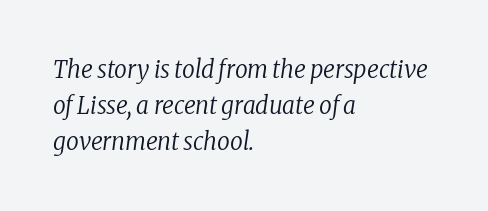
This is oblique type, the kind used for emphasis or titles. Tracking here is standard; glyphs follow each other at the usual distance. Compared with a typical body face, this is equally light or lighter still. The lines are quadded left.
